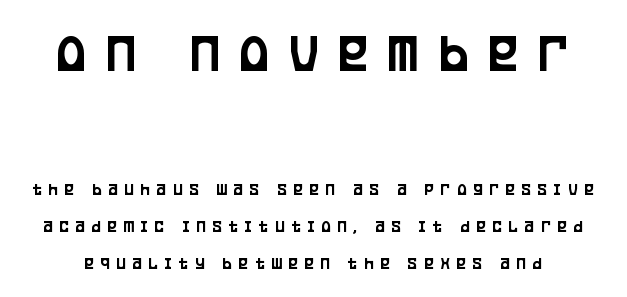
Q: Is the text italic (slanted)? A: No, it is upright.
Q: Is the typeface a serif or a sans-serif typeface? A: Sans-serif.
Q: Is the text underlined? A: No.
Q: Is the spacing between letters normal or unusually wide? A: Unusually wide.
Q: Is the spacing between lines tight, normal or loose? A: Loose.
Q: Which block of text is set in a larger size, the first (top) or the second (bottom)? A: The first (top) one.
Q: Width (condensed, normal, or wide)? A: Condensed.
Q: Stroke contrast? A: Low.
Q: x-height? A: Large.
Q: Monospaced? A: No.
